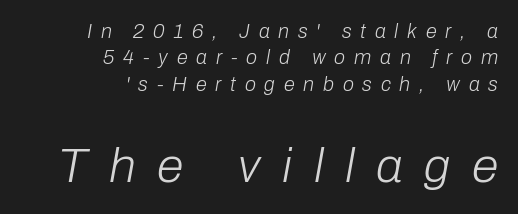
The image shows 49 px light type, italic (leaning right); set right-aligned, normal line spacing (1.32x), unusually wide letter spacing (+0.44 em), not underlined; the second (bottom) block is 2.45x larger; low stroke contrast and a medium x-height.
